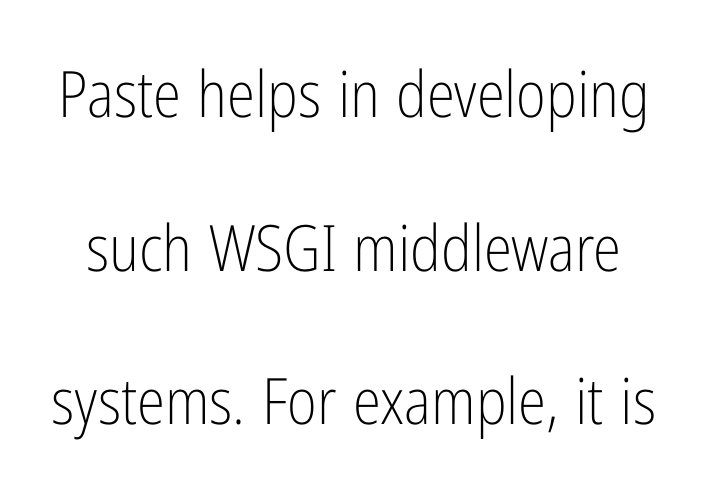
The specimen reads as upright at a glance. No letter is thick-stroked: the sample isn't bold. You could not count columns in this text — the font is proportionally spaced. Typographically, this falls in the sans-serif category. These lines stand farther apart than default settings would place them. Check the space under the baseline: it is left empty.
